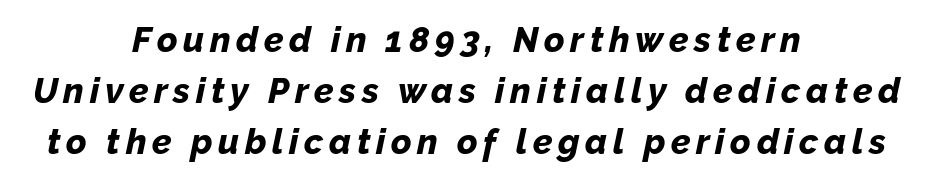
{"italic": "yes", "lean": "right", "slant_degrees": 12, "bold": "yes", "weight": "bold", "width": "normal", "stroke_contrast": "low", "x_height": "medium", "monospaced": "no", "underline": "no", "align": "center", "line_spacing": "normal", "line_spacing_ratio": 1.46, "glyph_px": 35}
